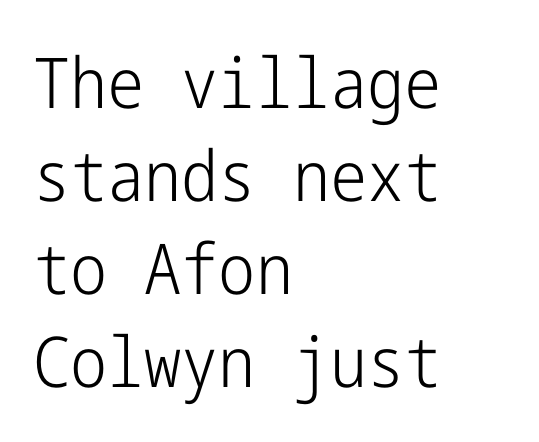
Q: Is the text bold? A: No.
Q: Is the text italic (slanted)? A: No, it is upright.
Q: Is the typeface a serif or a sans-serif typeface? A: Sans-serif.
Q: Is the text underlined? A: No.
Q: How is the paragraph aligned? A: Left-aligned.
Q: Is the spacing between letters normal or unusually wide? A: Normal.
Q: Is the spacing between lines tight, normal or loose? A: Normal.
Q: Width (condensed, normal, or wide)? A: Condensed.
Q: Stroke contrast? A: Low.
Q: x-height? A: Medium.
